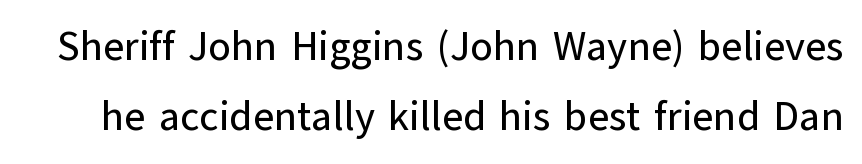
The image shows 41 px sans-serif type, upright; set line spacing 1.71x, normal letter spacing, not underlined; low stroke contrast and a medium x-height.
